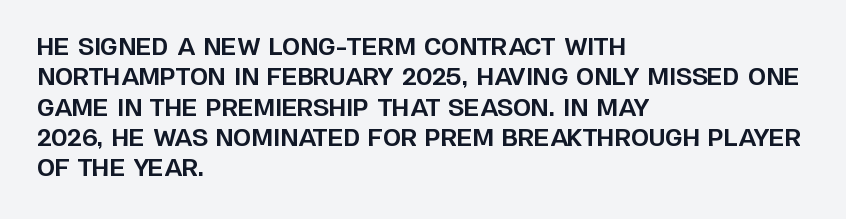
Q: Is the text bold? A: Yes.
Q: Is the text italic (slanted)? A: No, it is upright.
Q: Is the text underlined? A: No.
Q: How is the paragraph aligned? A: Left-aligned.
Q: Is the spacing between letters normal or unusually wide? A: Normal.
Q: Is the spacing between lines tight, normal or loose? A: Normal.
